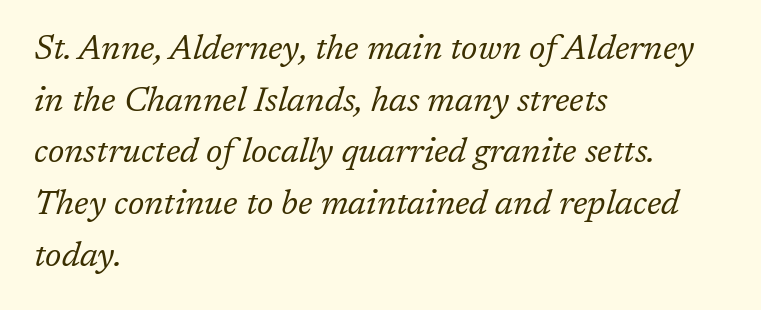
{"serif": "yes", "italic": "yes", "lean": "right", "slant_degrees": 17, "bold": "no", "weight": "regular", "width": "normal", "stroke_contrast": "low", "x_height": "medium", "monospaced": "no", "underline": "no", "align": "left", "line_spacing": "normal", "line_spacing_ratio": 1.52, "letter_spacing": "normal", "letter_spacing_em": 0.0, "glyph_px": 34}
